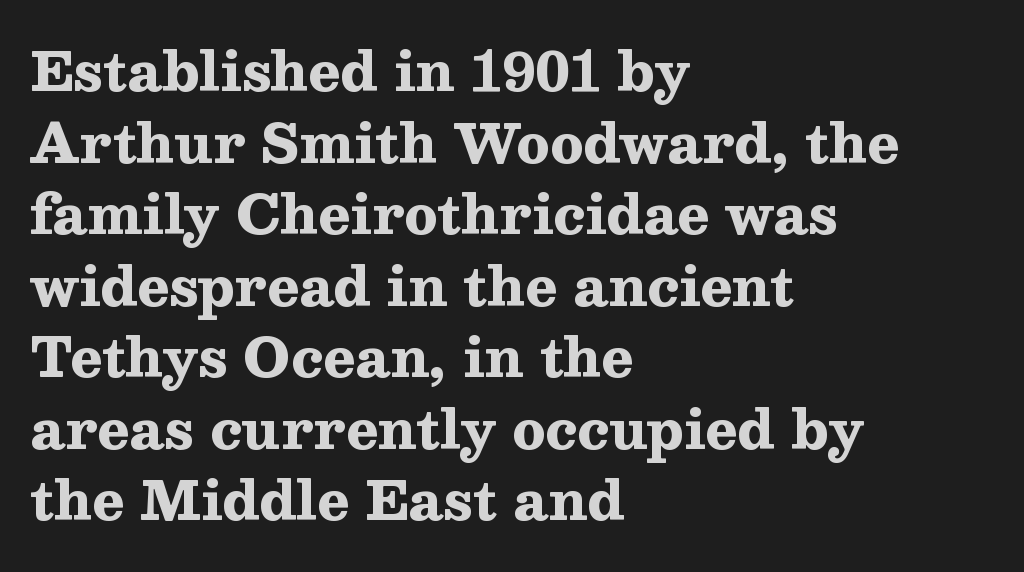
Inter-character spacing is left at the font's built-in metrics. The baseline area is clear. This sample uses a serif face. Successive baselines arrive at the customary interval. Ordinary non-slanted type is in use. Each letter keeps its own natural width here, so spacing adapts to shape.
